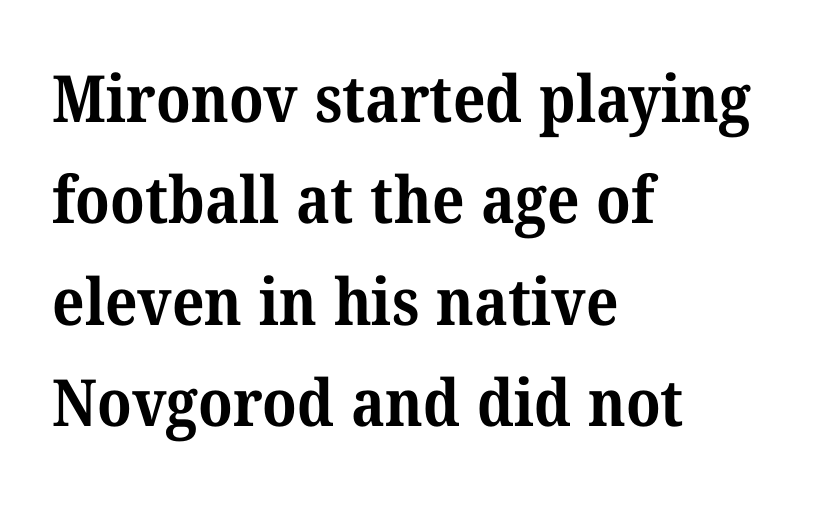
Yep, those are serifs on the letters. Visually the block forms a straight wall on the left and a jagged coastline on the right. Descenders hang freely into open space. These lines are rendered in a variable-pitch font.
